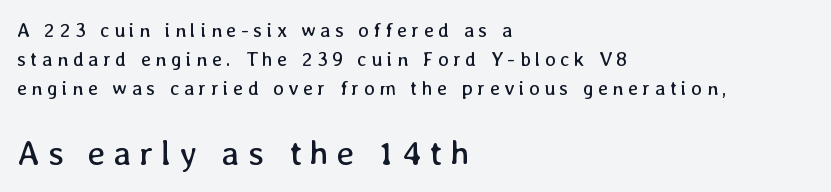
Q: Is the text bold? A: No.
Q: Is the text italic (slanted)? A: No, it is upright.
Q: Is the text underlined? A: No.
Q: How is the paragraph aligned? A: Left-aligned.
Q: Is the spacing between letters normal or unusually wide? A: Unusually wide.
Q: Is the spacing between lines tight, normal or loose? A: Normal.
Q: Which block of text is set in a larger size, the first (top) or the second (bottom)? A: The second (bottom) one.
Q: Width (condensed, normal, or wide)? A: Normal.
Q: Stroke contrast? A: Low.
Q: x-height? A: Medium.
Q: Monospaced? A: No.
